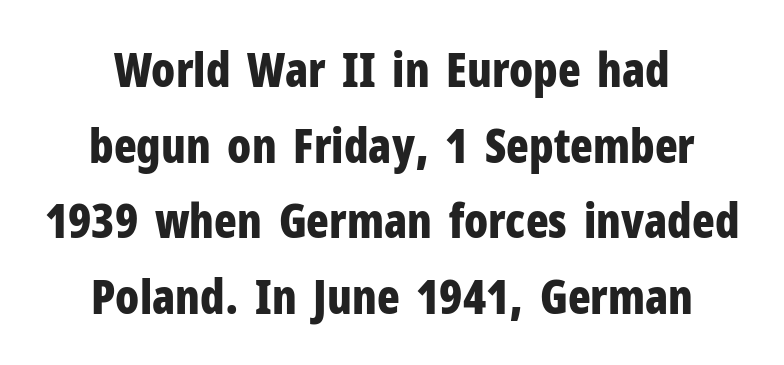
This sample has the flowing, uneven cadence of proportional lettering. Students, note that the glyphs here touch the page at normal intervals. Plenty of ink on the page — the face is bold. The lettering stays uniformly vertical, giving the passage a roman look. Nothing sits at the stroke ends, so this counts as sans-serif. The space between consecutive lines is moderate.
